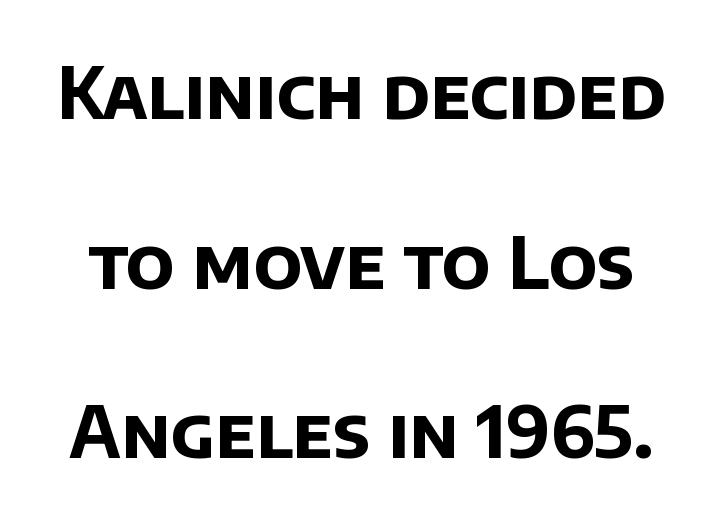
Clear beneath every line of the passage. The letters advance in unequal steps, a hallmark of proportional type. The letters sit at their default tracking, neither squeezed nor spread. Students, observe: this is what heavily led, spacious text looks like.
